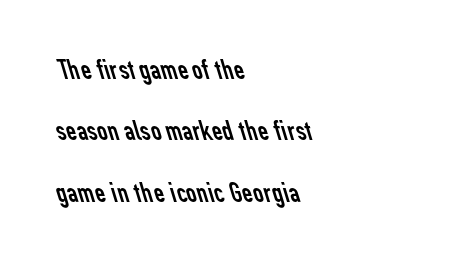
Q: Is the text bold? A: No.
Q: Is the typeface a serif or a sans-serif typeface? A: Sans-serif.
Q: Is the text underlined? A: No.
Q: How is the paragraph aligned? A: Left-aligned.
Q: Is the spacing between letters normal or unusually wide? A: Normal.
Q: Is the spacing between lines tight, normal or loose? A: Loose.
Q: Width (condensed, normal, or wide)? A: Normal.
Q: Stroke contrast? A: Low.
Q: x-height? A: Medium.
Q: Monospaced? A: No.
